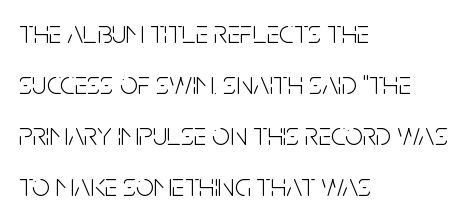
Q: Is the text bold? A: No.
Q: Is the text italic (slanted)? A: No, it is upright.
Q: Is the typeface a serif or a sans-serif typeface? A: Sans-serif.
Q: Is the text underlined? A: No.
Q: How is the paragraph aligned? A: Left-aligned.
Q: Is the spacing between letters normal or unusually wide? A: Normal.
Q: Is the spacing between lines tight, normal or loose? A: Normal.
Q: Width (condensed, normal, or wide)? A: Condensed.
Q: Stroke contrast? A: Low.
Q: x-height? A: Large.
Q: Monospaced? A: No.
